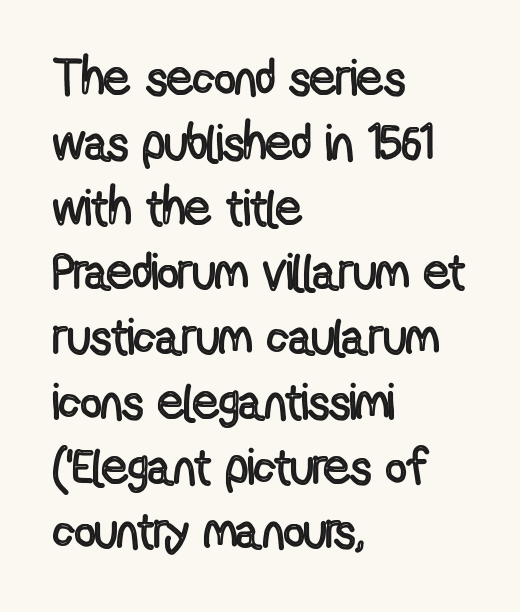
This rendering uses left alignment, leaving the right contour irregular. Tall strokes in this sample are plumb rather than angled. Looks like regular typesetting: each glyph gets only the width it needs. Has an underline been added? It has not. Students, note that the glyphs here touch the page at normal intervals. What's the leading like? Ordinary, nothing unusual.
